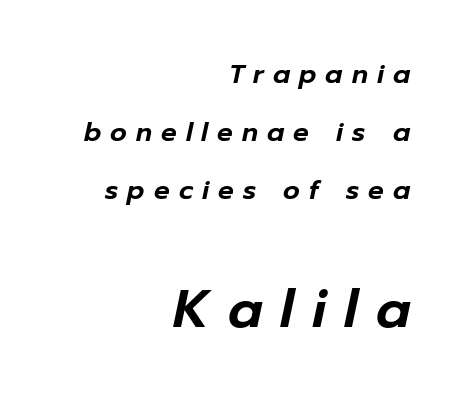
The image shows 52 px text type, italic (leaning right); set right-aligned, loose line spacing (2.24x), unusually wide letter spacing (+0.35 em), not underlined; the second (bottom) block is 2.0x larger; low stroke contrast and a medium x-height.
